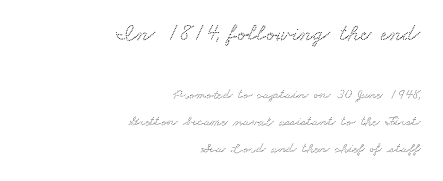
No extra tracking has been applied to these lines. The passage shown is not underscored anywhere. Here the first block reads like a headline and the second like body copy. Layout note: lines flush right.
